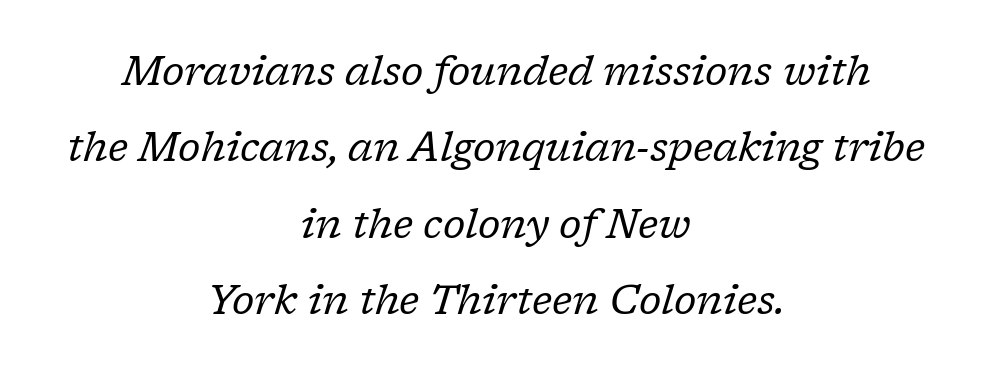
{"serif": "yes", "italic": "yes", "lean": "right", "slant_degrees": 17, "bold": "no", "weight": "regular", "width": "normal", "stroke_contrast": "low", "x_height": "medium", "monospaced": "no", "underline": "no", "align": "center", "line_spacing": "loose", "line_spacing_ratio": 1.91, "letter_spacing": "normal", "letter_spacing_em": 0.0, "glyph_px": 40}
